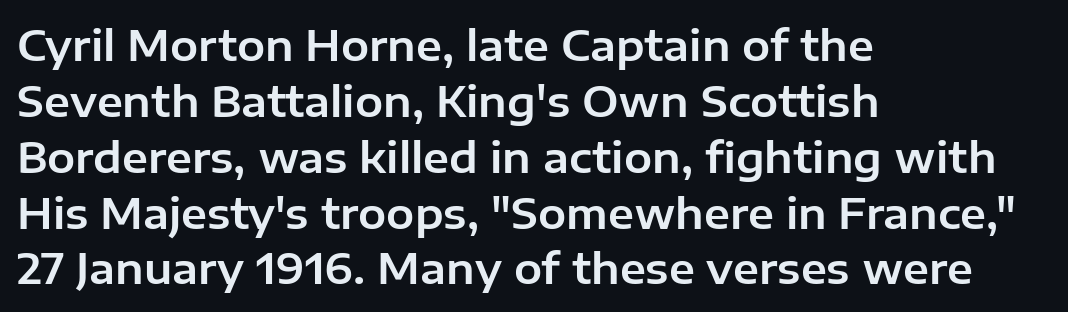
{"serif": "no", "italic": "no", "width": "normal", "stroke_contrast": "low", "x_height": "medium", "monospaced": "no", "underline": "no", "align": "left", "line_spacing": "normal", "line_spacing_ratio": 1.33, "letter_spacing": "normal", "letter_spacing_em": 0.0, "glyph_px": 42}
